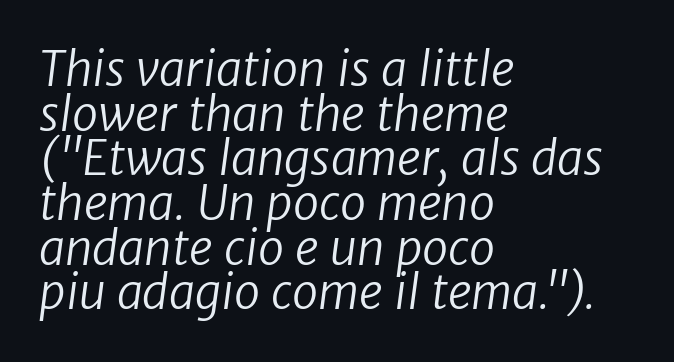
The image shows 47 px regular-weight sans-serif type; set left-aligned, tight line spacing (0.95x), normal letter spacing, not underlined; low stroke contrast and a medium x-height.
